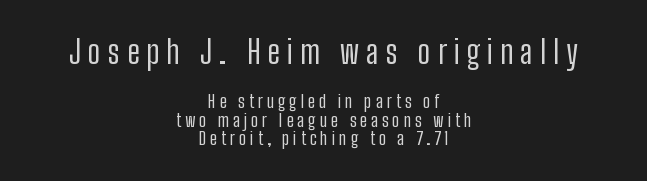
Q: Is the text bold? A: No.
Q: Is the text italic (slanted)? A: No, it is upright.
Q: Is the typeface a serif or a sans-serif typeface? A: Sans-serif.
Q: Is the text underlined? A: No.
Q: How is the paragraph aligned? A: Centered.
Q: Is the spacing between letters normal or unusually wide? A: Unusually wide.
Q: Is the spacing between lines tight, normal or loose? A: Tight.
Q: Which block of text is set in a larger size, the first (top) or the second (bottom)? A: The first (top) one.
Q: Width (condensed, normal, or wide)? A: Condensed.
Q: Stroke contrast? A: Low.
Q: x-height? A: Medium.
Q: Monospaced? A: No.
